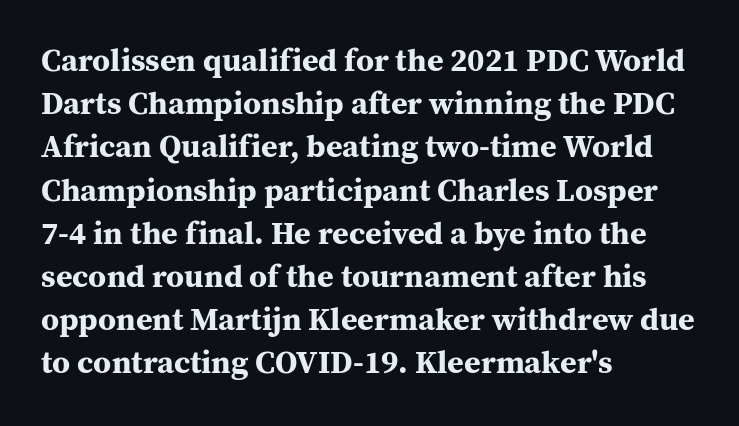
Q: Is the text bold? A: Yes.
Q: Is the text italic (slanted)? A: No, it is upright.
Q: Is the typeface a serif or a sans-serif typeface? A: Serif.
Q: Is the text underlined? A: No.
Q: How is the paragraph aligned? A: Left-aligned.
Q: Is the spacing between letters normal or unusually wide? A: Normal.
Q: Is the spacing between lines tight, normal or loose? A: Normal.
Q: Width (condensed, normal, or wide)? A: Normal.
Q: Stroke contrast? A: Medium.
Q: x-height? A: Medium.
Q: Monospaced? A: No.
